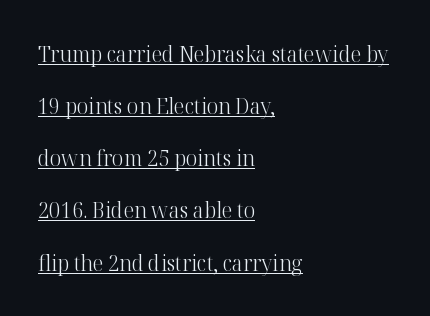
The image shows 22 px text type, upright; set left-aligned, loose line spacing (2.37x), normal letter spacing, underlined.
